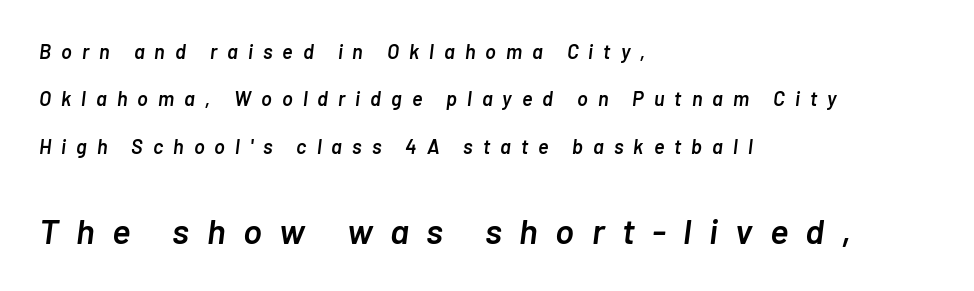
The image shows 35 px semibold type, italic (leaning right); set left-aligned, loose line spacing (2.37x), unusually wide letter spacing (+0.5 em), not underlined; the second (bottom) block is 1.75x larger; low stroke contrast and a medium x-height.
